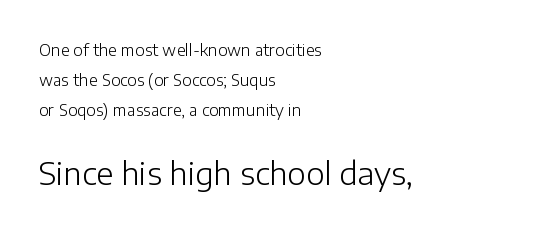
Q: Is the text bold? A: No.
Q: Is the text italic (slanted)? A: No, it is upright.
Q: Is the typeface a serif or a sans-serif typeface? A: Sans-serif.
Q: Is the text underlined? A: No.
Q: How is the paragraph aligned? A: Left-aligned.
Q: Is the spacing between letters normal or unusually wide? A: Normal.
Q: Which block of text is set in a larger size, the first (top) or the second (bottom)? A: The second (bottom) one.
Q: Width (condensed, normal, or wide)? A: Normal.
Q: Stroke contrast? A: Low.
Q: x-height? A: Medium.
Q: Monospaced? A: No.
